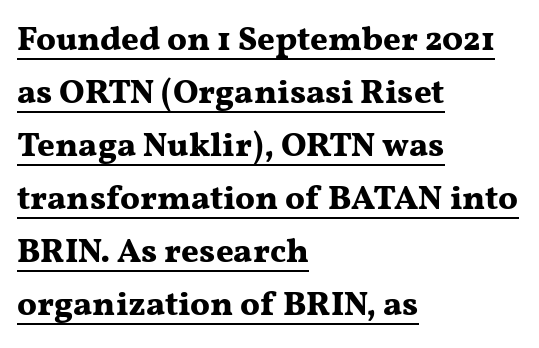
{"serif": "yes", "italic": "no", "bold": "yes", "weight": "bold", "width": "wide", "stroke_contrast": "medium", "x_height": "medium", "monospaced": "no", "underline": "yes", "align": "left", "line_spacing": "normal", "line_spacing_ratio": 1.56, "letter_spacing": "normal", "letter_spacing_em": 0.0, "glyph_px": 34}
